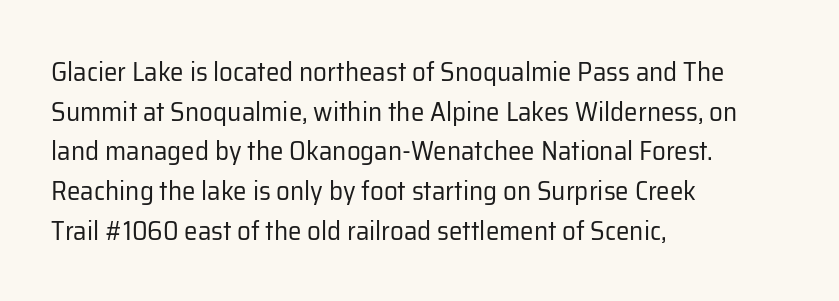
Notice how descenders clear the ascenders below comfortably — that's standard leading. Inter-character spacing is left at the font's built-in metrics. Bare-footed words on every line. The strokes are not fattened; the text isn't bold. A student would call this left alignment; a typographer would say flush left, rag right.
